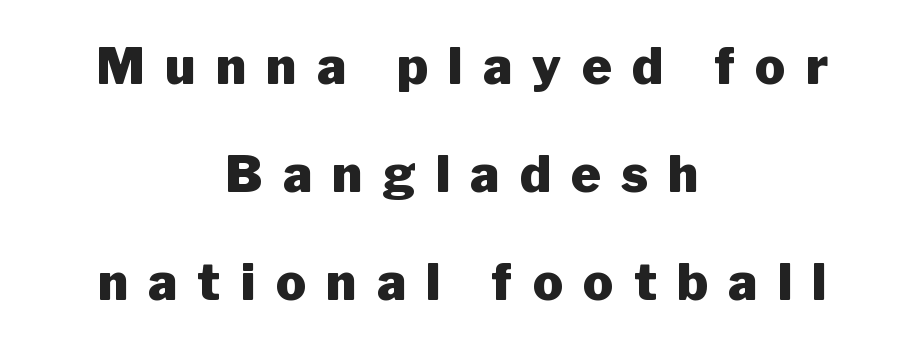
{"serif": "no", "italic": "no", "bold": "yes", "weight": "heavy", "width": "normal", "stroke_contrast": "low", "x_height": "medium", "monospaced": "no", "underline": "no", "align": "center", "line_spacing": "loose", "line_spacing_ratio": 2.16, "letter_spacing": "wide", "letter_spacing_em": 0.41, "glyph_px": 50}
